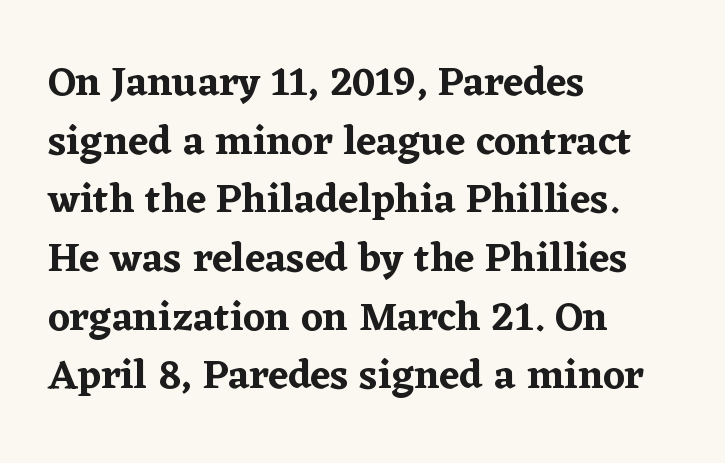
Q: Is the text italic (slanted)? A: No, it is upright.
Q: Is the typeface a serif or a sans-serif typeface? A: Serif.
Q: Is the text underlined? A: No.
Q: How is the paragraph aligned? A: Left-aligned.
Q: Is the spacing between letters normal or unusually wide? A: Normal.
Q: Is the spacing between lines tight, normal or loose? A: Normal.
Q: Width (condensed, normal, or wide)? A: Normal.
Q: Stroke contrast? A: Low.
Q: x-height? A: Medium.
Q: Monospaced? A: No.
